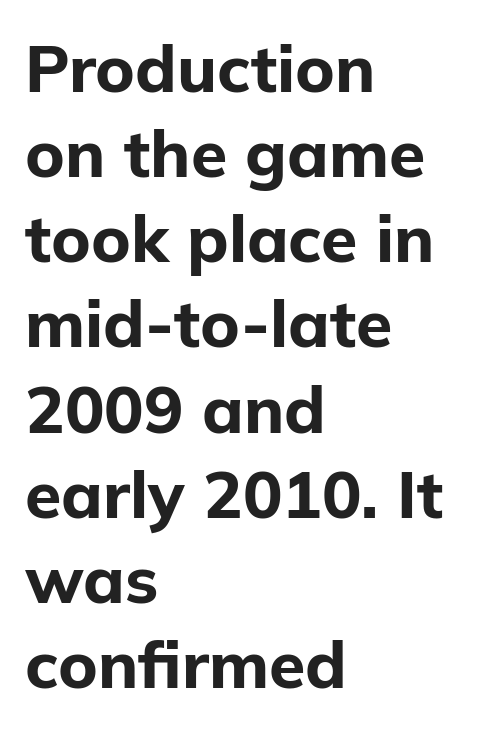
Q: Is the text bold? A: Yes.
Q: Is the text italic (slanted)? A: No, it is upright.
Q: Is the typeface a serif or a sans-serif typeface? A: Sans-serif.
Q: Is the text underlined? A: No.
Q: How is the paragraph aligned? A: Left-aligned.
Q: Is the spacing between letters normal or unusually wide? A: Normal.
Q: Is the spacing between lines tight, normal or loose? A: Normal.
Q: Width (condensed, normal, or wide)? A: Normal.
Q: Stroke contrast? A: Low.
Q: x-height? A: Medium.
Q: Monospaced? A: No.
